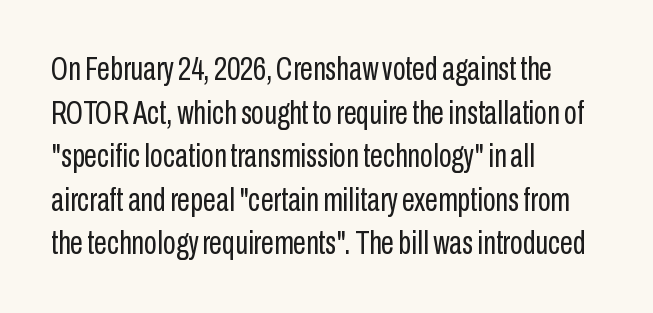
{"serif": "no", "italic": "no", "bold": "no", "weight": "regular", "width": "condensed", "stroke_contrast": "low", "x_height": "medium", "monospaced": "no", "underline": "no", "align": "left", "line_spacing": "normal", "line_spacing_ratio": 1.32, "letter_spacing": "normal", "letter_spacing_em": 0.0, "glyph_px": 33}
